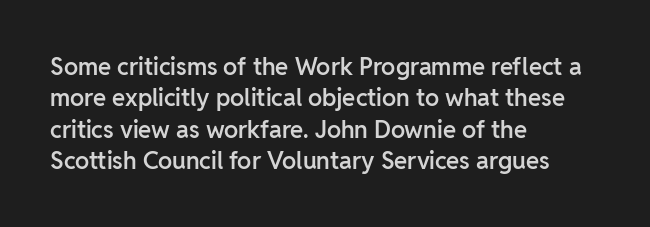
Q: Is the text bold? A: Semi-bold.
Q: Is the text italic (slanted)? A: No, it is upright.
Q: Is the text underlined? A: No.
Q: How is the paragraph aligned? A: Left-aligned.
Q: Is the spacing between letters normal or unusually wide? A: Normal.
Q: Is the spacing between lines tight, normal or loose? A: Normal.
